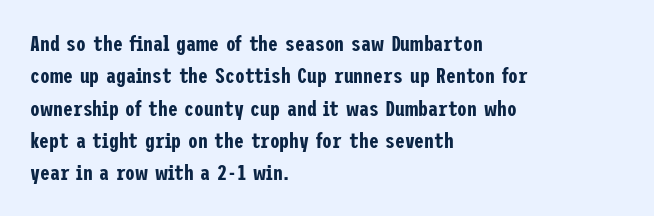
The image shows 22 px text type, upright; set left-aligned, normal line spacing (1.47x), normal letter spacing, not underlined.
